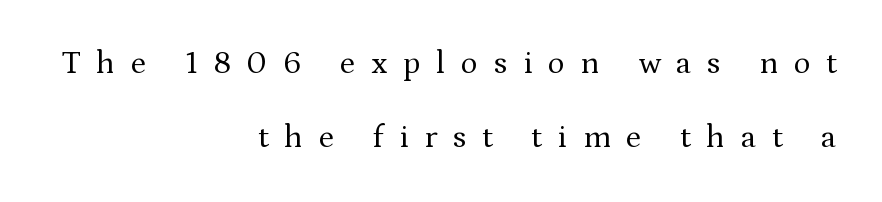
Vertically, the passage feels expansive, rows floating well apart. Is the stroke heavy? The answer is a plain regular-or-lighter. Does extra space separate the letters? Yes, quite a lot of it. This sample uses an upright cut, with every glyph sitting square on the baseline. The rag falls on the left side of this text block. A serif font was chosen for this passage.
